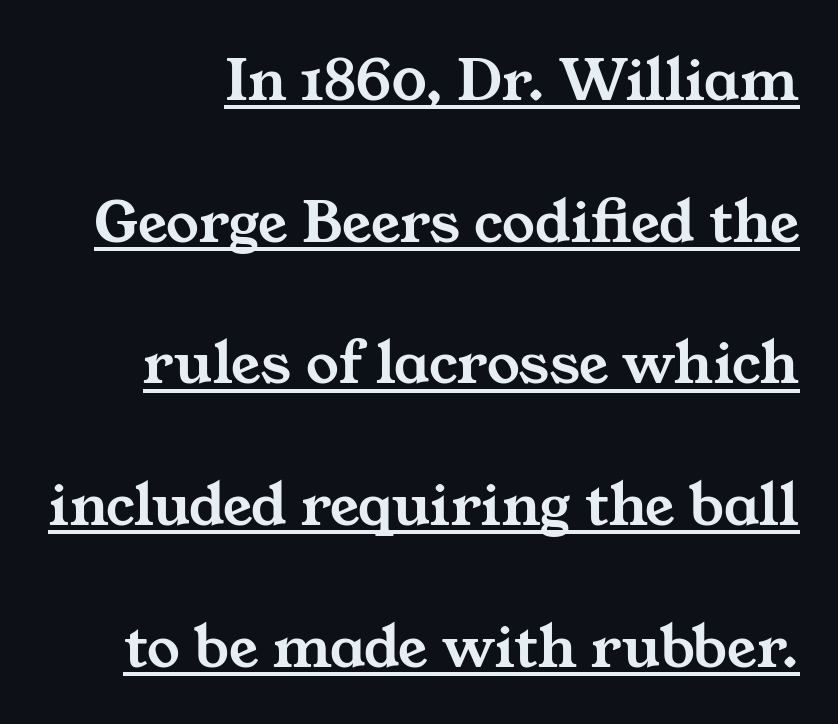
Q: Is the typeface a serif or a sans-serif typeface? A: Serif.
Q: Is the text underlined? A: Yes.
Q: Is the spacing between letters normal or unusually wide? A: Normal.
Q: Is the spacing between lines tight, normal or loose? A: Loose.
Q: Width (condensed, normal, or wide)? A: Wide.
Q: Stroke contrast? A: Medium.
Q: x-height? A: Medium.
Q: Monospaced? A: No.
